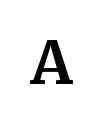
{"serif": "yes", "italic": "no", "bold": "yes", "weight": "bold", "width": "normal", "stroke_contrast": "medium", "x_height": "medium", "monospaced": "no", "underline": "no", "letter_spacing": "wide", "letter_spacing_em": 0.32, "glyph_px": 59}
